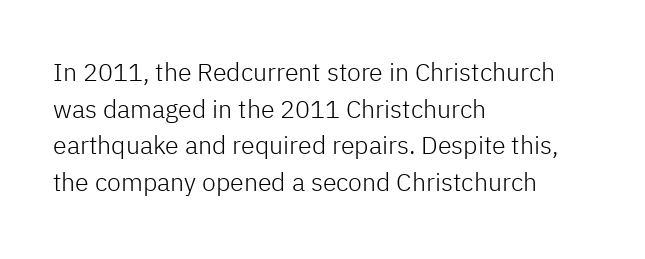
{"italic": "no", "bold": "no", "underline": "no", "align": "left", "line_spacing": "normal", "line_spacing_ratio": 1.47, "letter_spacing": "normal", "letter_spacing_em": 0.0, "glyph_px": 25}
